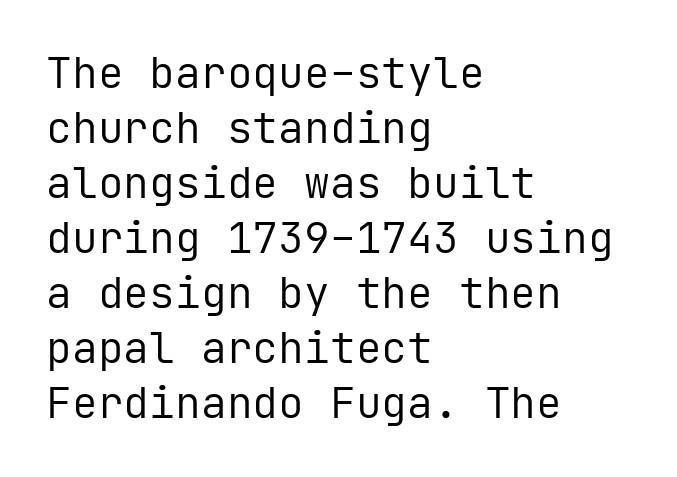
The image shows 43 px regular-weight sans-serif type, upright, monospaced; set left-aligned, normal line spacing (1.28x), normal letter spacing, not underlined; low stroke contrast and a medium x-height.
